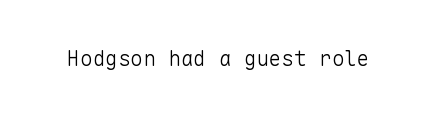
The passage shown is not underscored anywhere. The font's upright variant was chosen for this text. Stems here are at most as thick as an everyday book face. Observe the ordinary spacing: letters are neighbours, not strangers.
